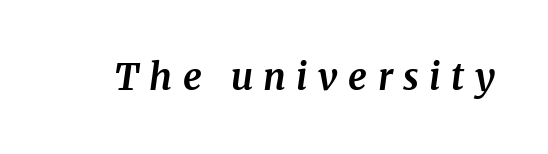
{"serif": "yes", "italic": "yes", "lean": "right", "slant_degrees": 8, "bold": "yes", "weight": "bold", "width": "normal", "stroke_contrast": "medium", "x_height": "medium", "monospaced": "no", "underline": "no", "letter_spacing": "wide", "letter_spacing_em": 0.28, "glyph_px": 37}
